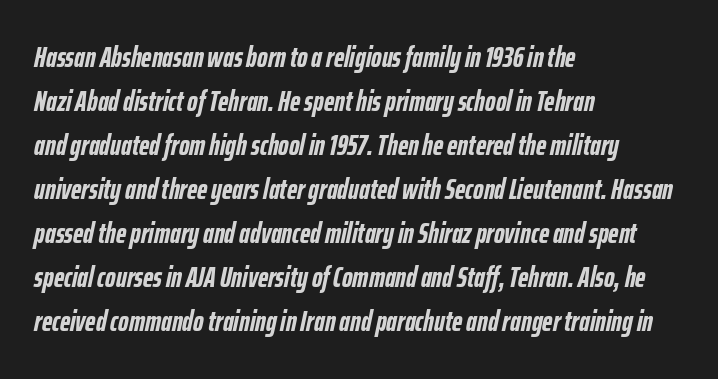
Q: Is the text bold? A: Yes.
Q: Is the text italic (slanted)? A: Yes, it leans right by about 12 degrees.
Q: Is the text underlined? A: No.
Q: How is the paragraph aligned? A: Left-aligned.
Q: Is the spacing between letters normal or unusually wide? A: Normal.
Q: Is the spacing between lines tight, normal or loose? A: Normal.
Q: Width (condensed, normal, or wide)? A: Condensed.
Q: Stroke contrast? A: Low.
Q: x-height? A: Medium.
Q: Monospaced? A: No.
